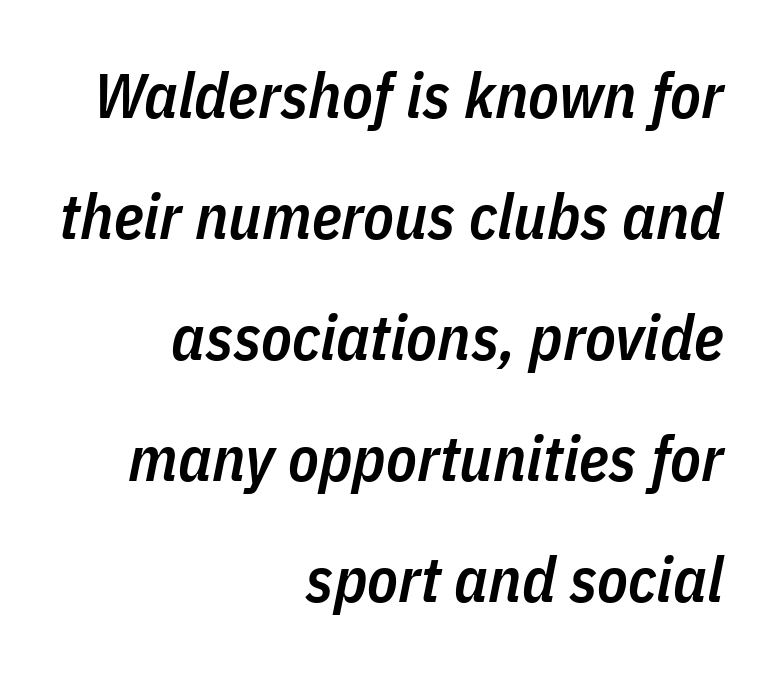
{"italic": "yes", "lean": "right", "slant_degrees": 11, "bold": "semi", "weight": "semibold", "width": "condensed", "stroke_contrast": "low", "x_height": "medium", "monospaced": "no", "underline": "no", "align": "right", "line_spacing": "loose", "line_spacing_ratio": 1.92, "letter_spacing": "normal", "letter_spacing_em": 0.0, "glyph_px": 63}
